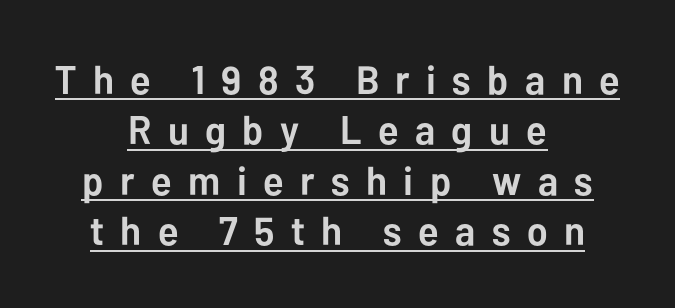
The designer went with a sans here, leaving each stem footless. Weight: bold. A rule runs beneath these lines of type. Line spacing here is normal.
